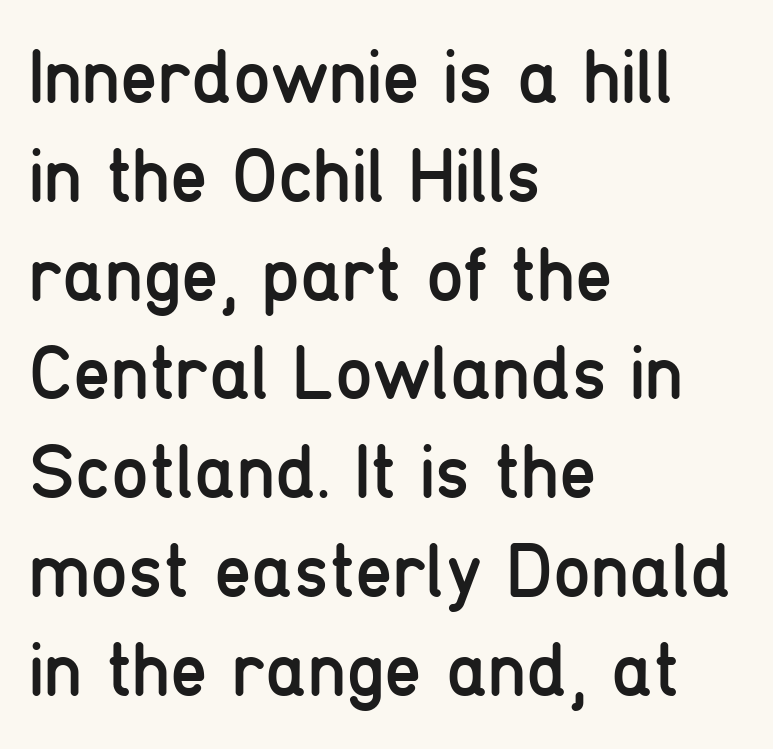
The strip under each line holds only bare page. Serif or sans? Sans — the stroke terminals are bare. Every row of glyphs begins at an identical x-position on the left. A typesetter would call this zero additional tracking. Vertical strokes here are truly vertical. Think standard paragraph weight, or any step lighter than that.
